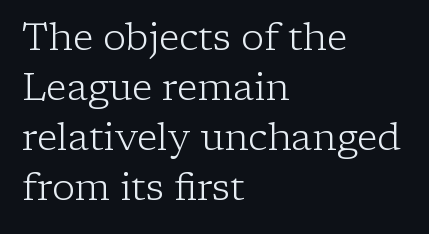
Q: Is the text bold? A: No.
Q: Is the text italic (slanted)? A: No, it is upright.
Q: Is the typeface a serif or a sans-serif typeface? A: Serif.
Q: Is the text underlined? A: No.
Q: How is the paragraph aligned? A: Left-aligned.
Q: Is the spacing between letters normal or unusually wide? A: Normal.
Q: Is the spacing between lines tight, normal or loose? A: Normal.
Q: Width (condensed, normal, or wide)? A: Normal.
Q: Stroke contrast? A: Low.
Q: x-height? A: Medium.
Q: Monospaced? A: No.
